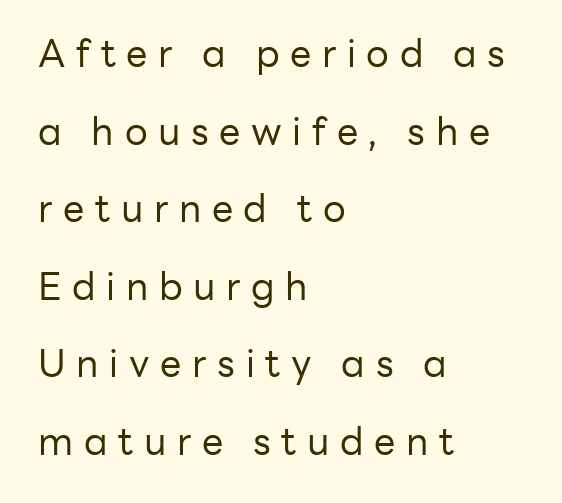
All the whitespace from short lines collects on the right. Every character sits straight up, as roman type does. Stem width sits at or under what a default text font uses. I'd call this a sans setting — the letters go barefoot. Looks like regular typesetting: each glyph gets only the width it needs. The type is letterspaced generously, with wide tracking.
